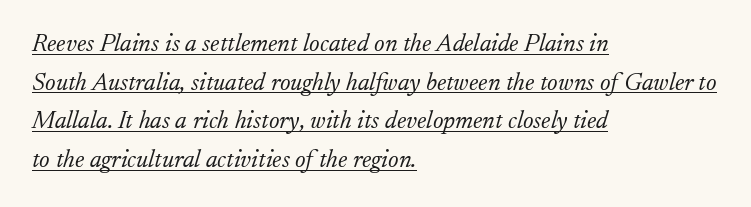
{"italic": "yes", "lean": "right", "slant_degrees": 17, "bold": "no", "underline": "yes", "align": "left", "line_spacing": "normal", "line_spacing_ratio": 1.55, "letter_spacing": "normal", "letter_spacing_em": 0.0, "glyph_px": 25}
